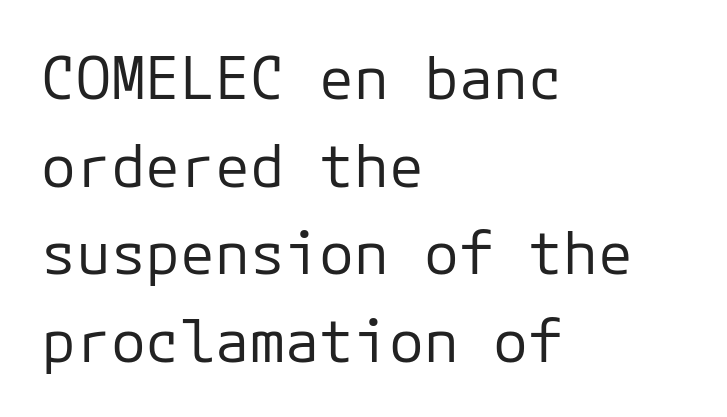
The image shows 58 px regular-weight sans-serif type, upright, monospaced; set left-aligned, normal line spacing (1.51x), normal letter spacing, not underlined; low stroke contrast and a medium x-height.
